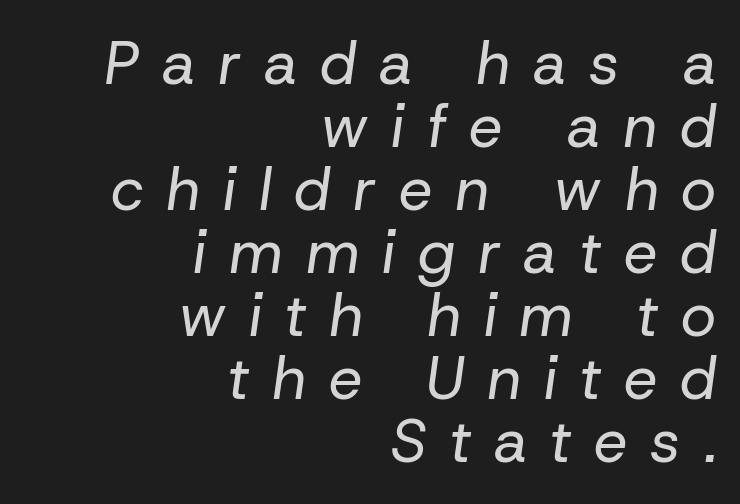
{"italic": "yes", "lean": "right", "slant_degrees": 8, "bold": "no", "weight": "regular", "width": "normal", "stroke_contrast": "low", "x_height": "medium", "monospaced": "no", "underline": "no", "align": "right", "line_spacing": "tight", "line_spacing_ratio": 1.05, "letter_spacing": "wide", "letter_spacing_em": 0.38, "glyph_px": 60}
